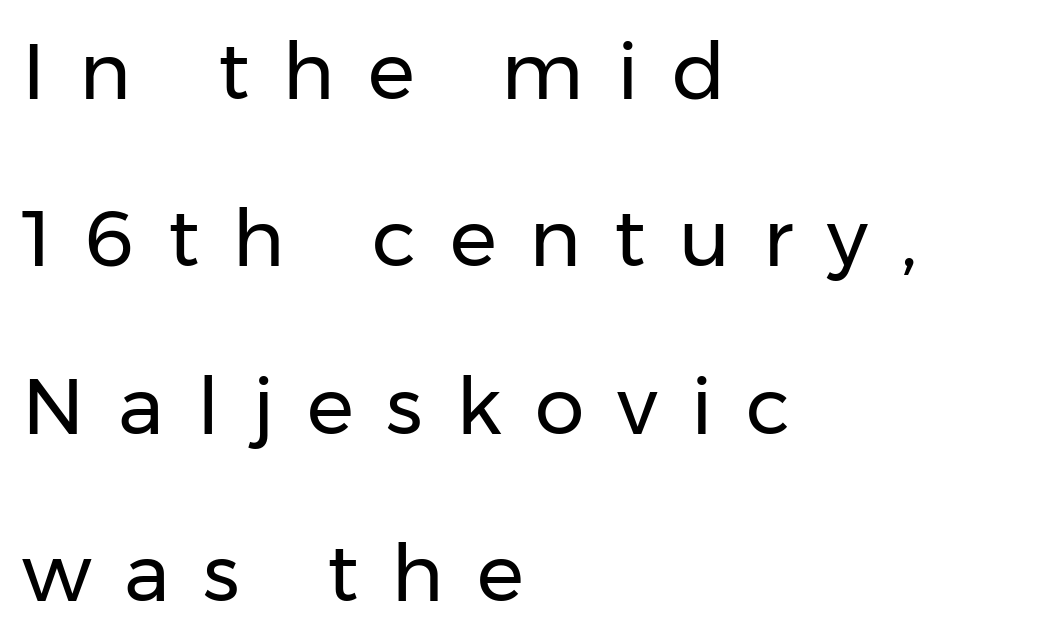
The image shows 79 px regular-weight sans-serif type, upright; set left-aligned, loose line spacing (2.12x), unusually wide letter spacing (+0.42 em), not underlined; low stroke contrast and a medium x-height.
